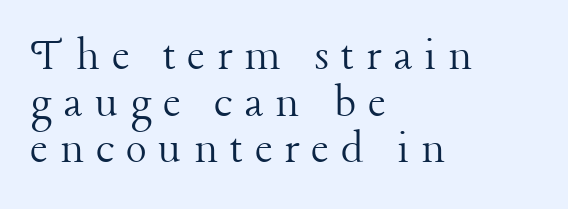
The image shows 49 px light serif type, upright; set left-aligned, tight line spacing (0.95x), unusually wide letter spacing (+0.24 em), not underlined; low stroke contrast and a medium x-height.
